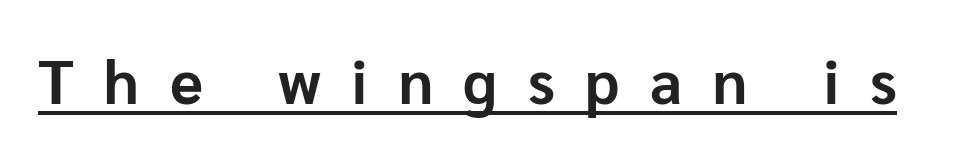
Q: Is the text bold? A: Yes.
Q: Is the text italic (slanted)? A: No, it is upright.
Q: Is the typeface a serif or a sans-serif typeface? A: Sans-serif.
Q: Is the text underlined? A: Yes.
Q: Is the spacing between letters normal or unusually wide? A: Unusually wide.
Q: Width (condensed, normal, or wide)? A: Normal.
Q: Stroke contrast? A: Low.
Q: x-height? A: Medium.
Q: Monospaced? A: No.
